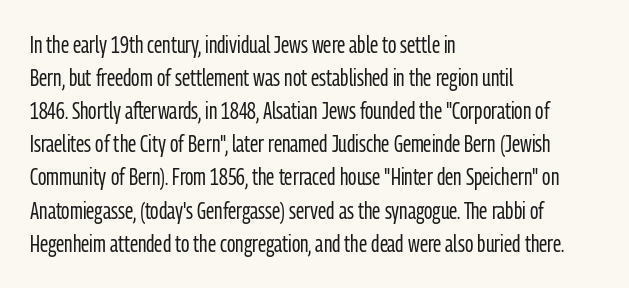
{"italic": "no", "bold": "no", "underline": "no", "align": "left", "line_spacing": "normal", "line_spacing_ratio": 1.44, "letter_spacing": "normal", "letter_spacing_em": 0.0, "glyph_px": 23}
